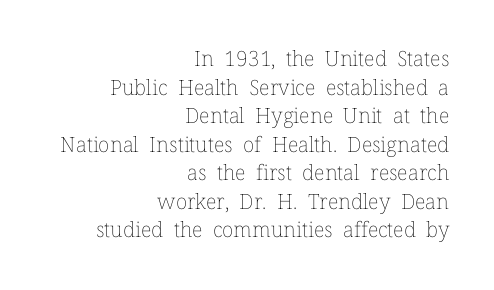
The image shows 21 px text type, upright; set right-aligned, normal line spacing (1.36x), normal letter spacing, not underlined.
